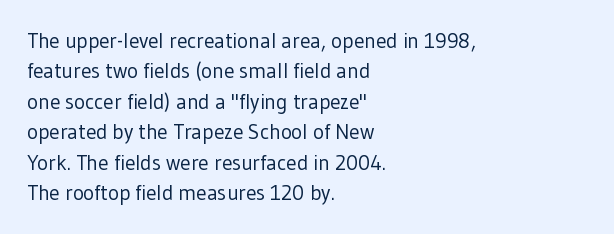
The image shows 21 px text type, upright; set left-aligned, normal line spacing (1.45x), normal letter spacing, not underlined.
